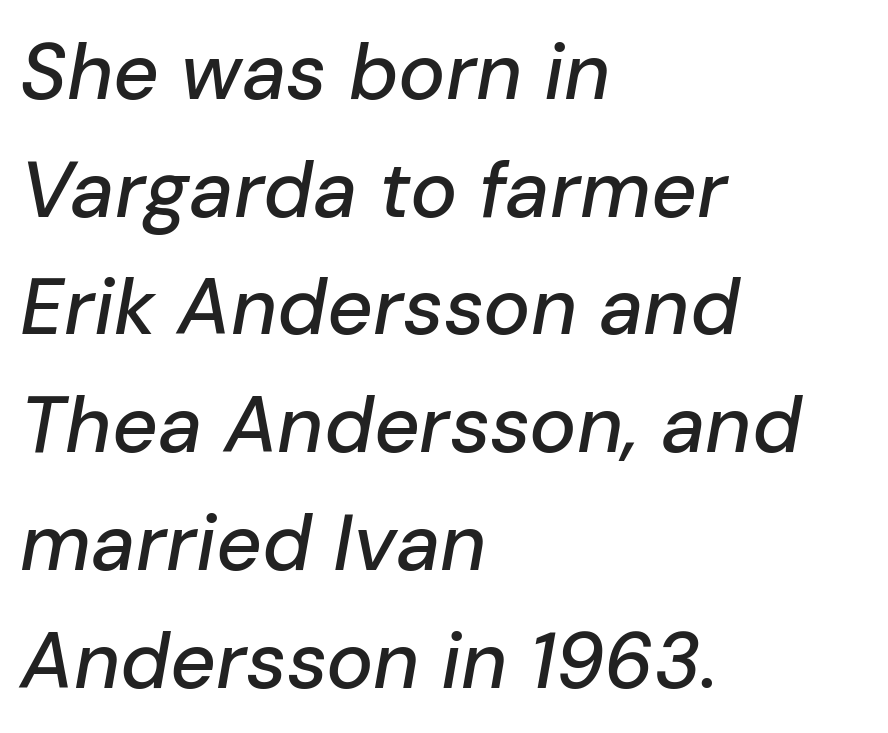
The image shows 79 px text type, italic (leaning right); set left-aligned, normal line spacing (1.49x), normal letter spacing, not underlined; low stroke contrast and a medium x-height.
